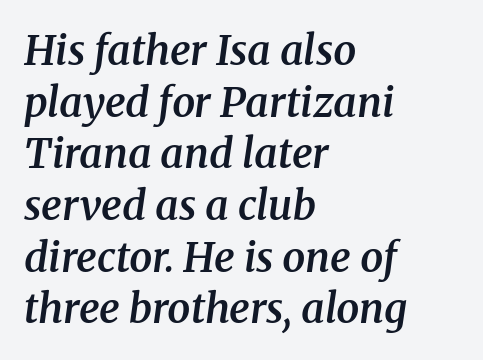
The image shows 41 px semibold serif type, italic (leaning right); set left-aligned, normal line spacing (1.26x), normal letter spacing, not underlined; medium stroke contrast and a medium x-height.
